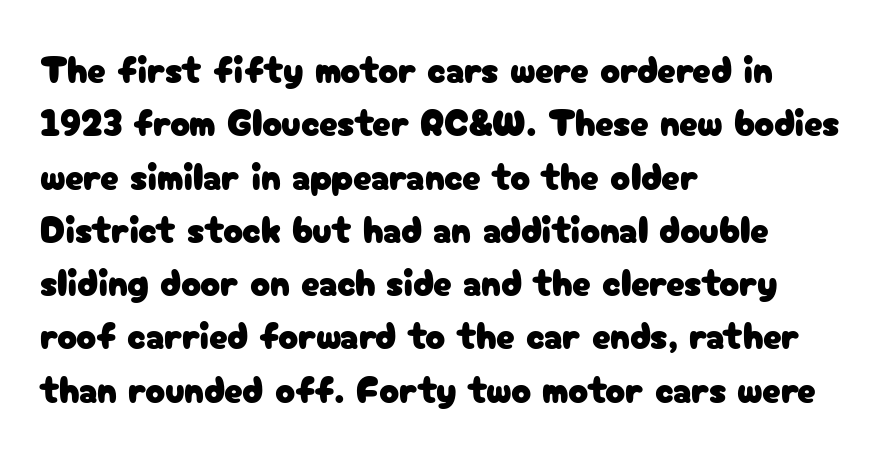
{"serif": "no", "italic": "no", "width": "normal", "stroke_contrast": "low", "x_height": "medium", "monospaced": "no", "underline": "no", "align": "left", "line_spacing": "normal", "line_spacing_ratio": 1.44, "letter_spacing": "normal", "letter_spacing_em": 0.0, "glyph_px": 37}
